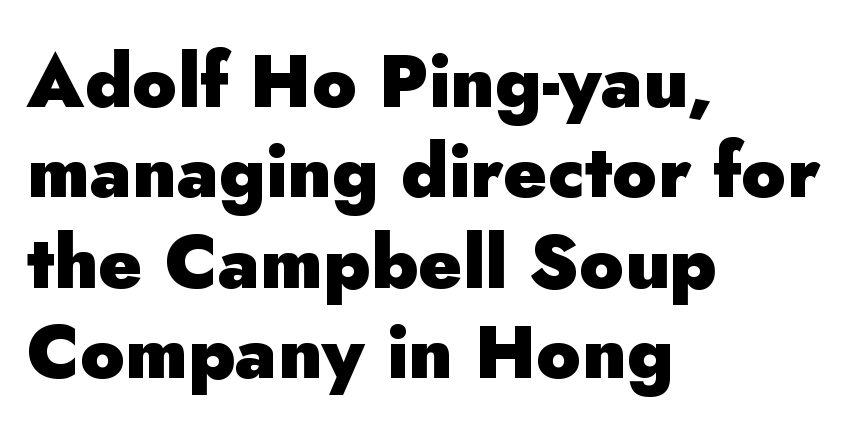
{"serif": "no", "italic": "no", "bold": "yes", "weight": "heavy", "width": "normal", "stroke_contrast": "low", "x_height": "small", "monospaced": "no", "underline": "no", "align": "left", "line_spacing_ratio": 1.22, "letter_spacing": "normal", "letter_spacing_em": 0.0, "glyph_px": 74}
